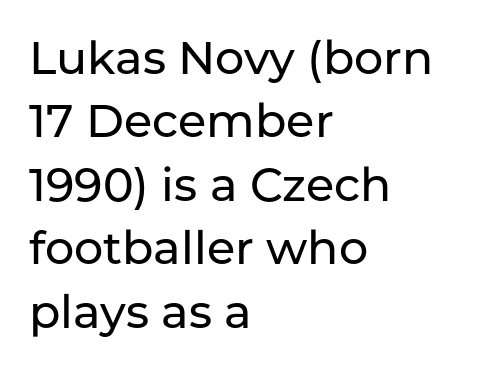
The typeface chosen for these lines omits serifs. Teacher's note: observe the even left margin — that is flush-left alignment. Note the varied advance widths — an 'i' is clearly narrower than an 'm'. Designer's note — italics off, roman on. Reading down the column, the eye jumps a familiar distance to each next line. Glance below the letters and you will spot only blank space.
